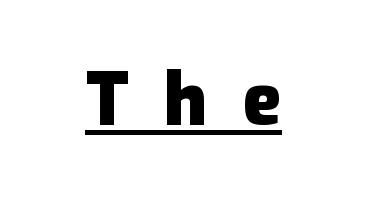
{"serif": "no", "italic": "no", "bold": "yes", "weight": "heavy", "width": "normal", "stroke_contrast": "low", "x_height": "medium", "monospaced": "no", "underline": "yes", "align": "center", "letter_spacing": "wide", "letter_spacing_em": 0.49, "glyph_px": 72}
